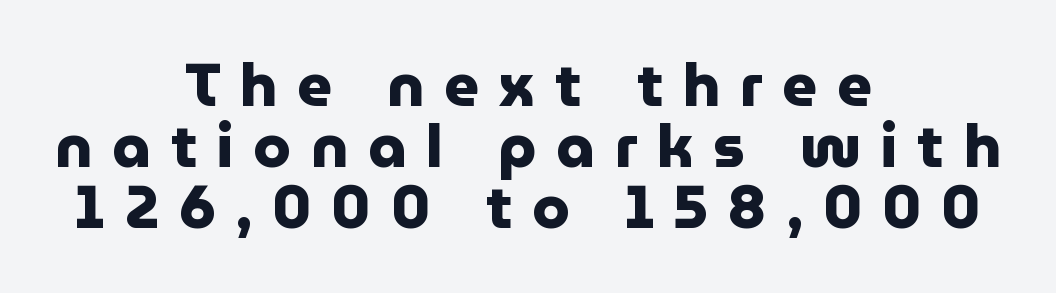
{"serif": "no", "italic": "no", "bold": "yes", "weight": "heavy", "width": "normal", "stroke_contrast": "low", "x_height": "medium", "monospaced": "no", "underline": "no", "align": "center", "line_spacing": "tight", "line_spacing_ratio": 1.02, "letter_spacing": "wide", "letter_spacing_em": 0.33, "glyph_px": 60}
